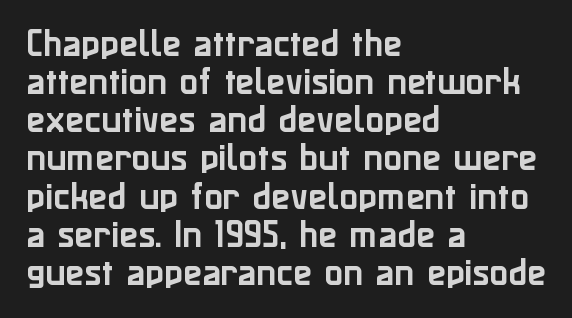
Typographically, this falls in the sans-serif category. Descenders are the only things crossing below the line. No extra tracking has been applied to these lines. These lines are rendered in a variable-pitch font.
